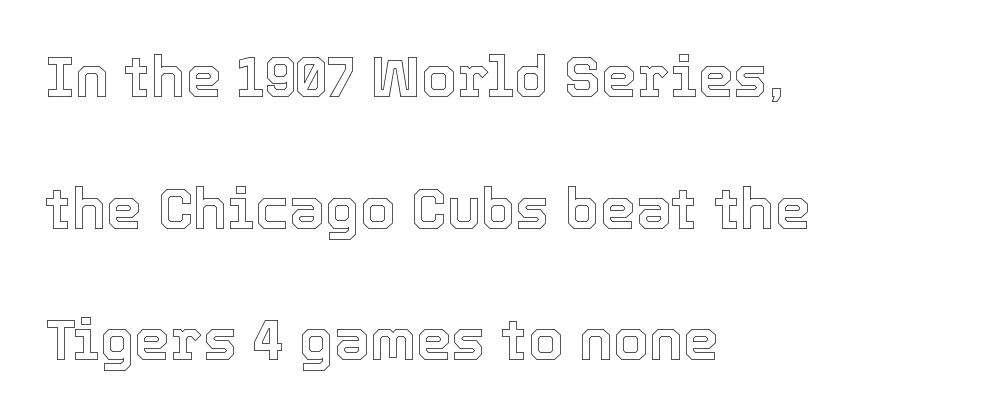
Q: Is the text italic (slanted)? A: No, it is upright.
Q: Is the text underlined? A: No.
Q: How is the paragraph aligned? A: Left-aligned.
Q: Is the spacing between letters normal or unusually wide? A: Normal.
Q: Is the spacing between lines tight, normal or loose? A: Loose.
Q: Width (condensed, normal, or wide)? A: Normal.
Q: x-height? A: Medium.
Q: Monospaced? A: No.
